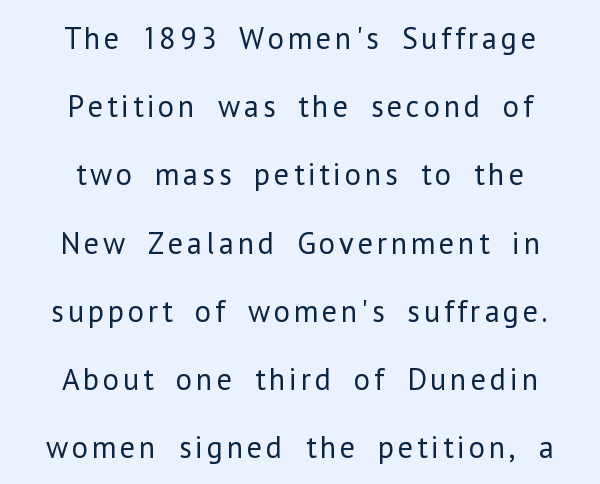
Q: Is the text bold? A: No.
Q: Is the text italic (slanted)? A: No, it is upright.
Q: Is the typeface a serif or a sans-serif typeface? A: Sans-serif.
Q: Is the text underlined? A: No.
Q: How is the paragraph aligned? A: Centered.
Q: Is the spacing between lines tight, normal or loose? A: Loose.
Q: Width (condensed, normal, or wide)? A: Normal.
Q: Stroke contrast? A: Low.
Q: x-height? A: Medium.
Q: Monospaced? A: No.
